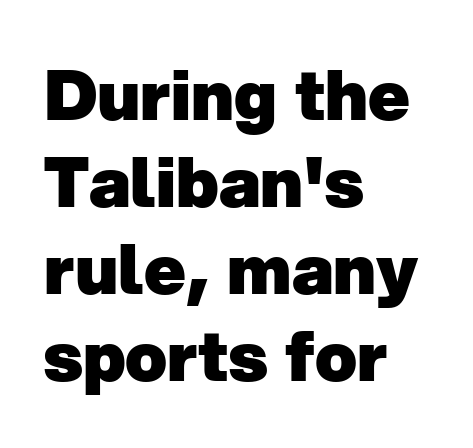
{"serif": "no", "bold": "yes", "weight": "heavy", "width": "normal", "stroke_contrast": "low", "x_height": "medium", "monospaced": "no", "underline": "no", "align": "left", "line_spacing": "normal", "line_spacing_ratio": 1.26, "letter_spacing": "normal", "letter_spacing_em": 0.0, "glyph_px": 69}
